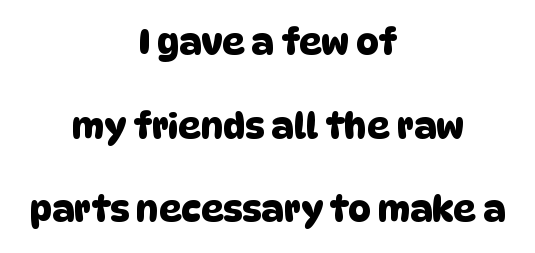
Q: Is the typeface a serif or a sans-serif typeface? A: Sans-serif.
Q: Is the text underlined? A: No.
Q: How is the paragraph aligned? A: Centered.
Q: Is the spacing between letters normal or unusually wide? A: Normal.
Q: Is the spacing between lines tight, normal or loose? A: Loose.
Q: Width (condensed, normal, or wide)? A: Normal.
Q: Stroke contrast? A: Low.
Q: x-height? A: Large.
Q: Monospaced? A: No.
